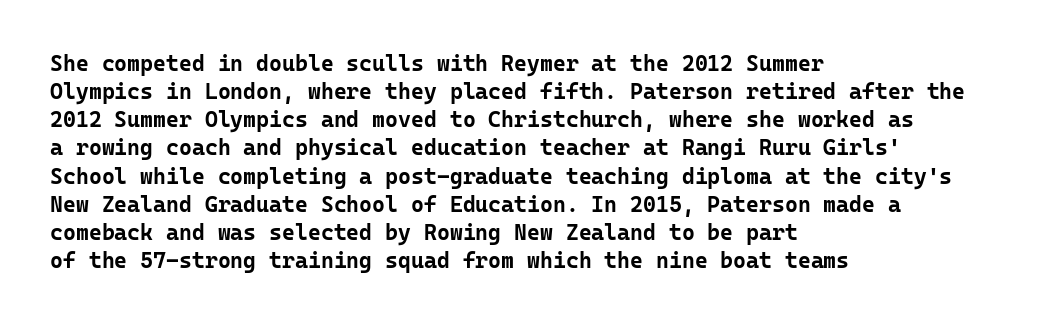
Q: Is the text bold? A: Yes.
Q: Is the text italic (slanted)? A: No, it is upright.
Q: Is the text underlined? A: No.
Q: How is the paragraph aligned? A: Left-aligned.
Q: Is the spacing between letters normal or unusually wide? A: Normal.
Q: Is the spacing between lines tight, normal or loose? A: Normal.
